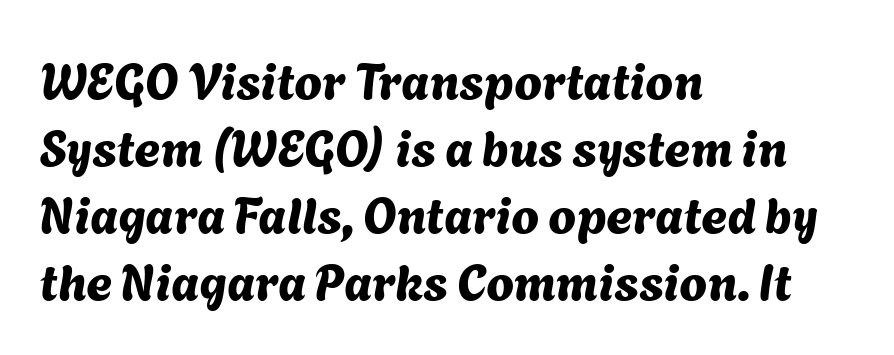
The image shows 50 px sans-serif type; set left-aligned, normal line spacing (1.34x), normal letter spacing, not underlined; medium stroke contrast and a medium x-height.
